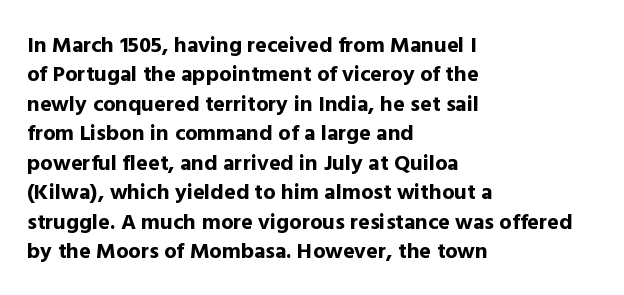
The vertical gap from one line to the next is medium. The rendering uses a bold face; every stroke is thick and dark. When letters stand straight like this, we call the style roman or upright. A typesetter would call this zero additional tracking.
